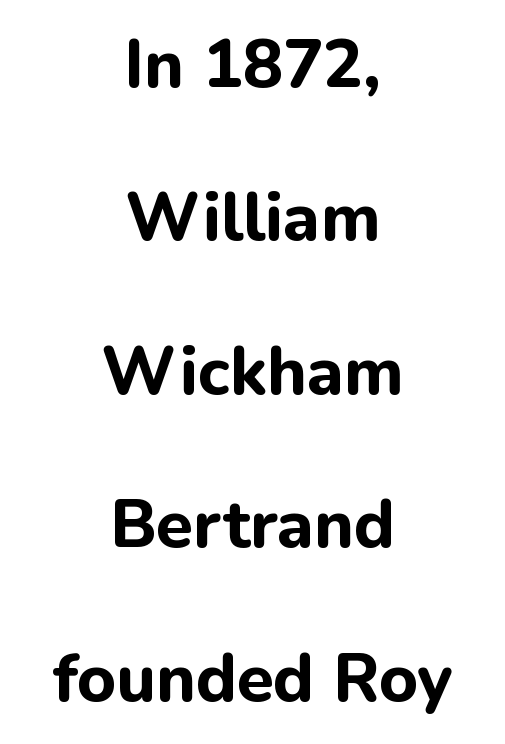
Q: Is the text bold? A: Yes.
Q: Is the text italic (slanted)? A: No, it is upright.
Q: Is the typeface a serif or a sans-serif typeface? A: Sans-serif.
Q: Is the text underlined? A: No.
Q: How is the paragraph aligned? A: Centered.
Q: Is the spacing between letters normal or unusually wide? A: Normal.
Q: Is the spacing between lines tight, normal or loose? A: Loose.
Q: Width (condensed, normal, or wide)? A: Normal.
Q: Stroke contrast? A: Low.
Q: x-height? A: Medium.
Q: Monospaced? A: No.
